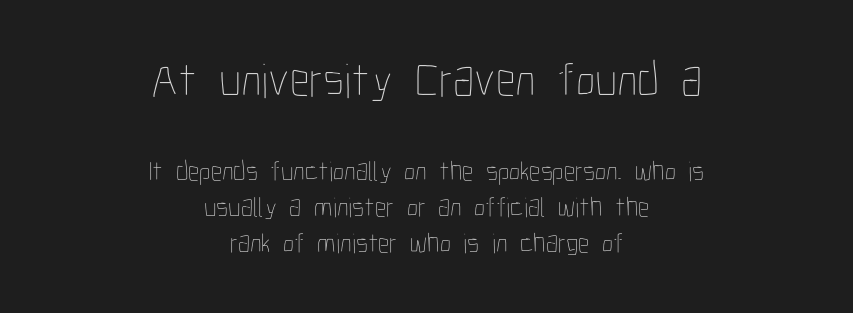
Q: Is the text bold? A: No.
Q: Is the text italic (slanted)? A: No, it is upright.
Q: Is the text underlined? A: No.
Q: How is the paragraph aligned? A: Centered.
Q: Is the spacing between letters normal or unusually wide? A: Normal.
Q: Is the spacing between lines tight, normal or loose? A: Normal.
Q: Which block of text is set in a larger size, the first (top) or the second (bottom)? A: The first (top) one.
Q: Width (condensed, normal, or wide)? A: Condensed.
Q: Stroke contrast? A: Low.
Q: x-height? A: Medium.
Q: Monospaced? A: No.
